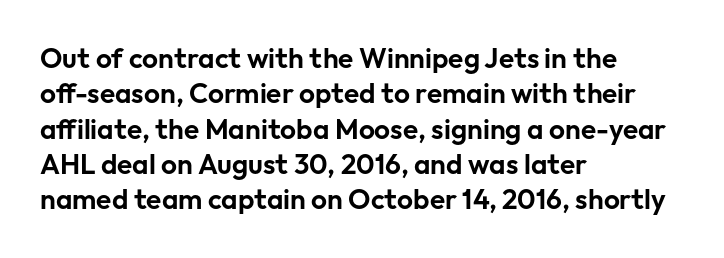
Q: Is the text italic (slanted)? A: No, it is upright.
Q: Is the typeface a serif or a sans-serif typeface? A: Sans-serif.
Q: Is the text underlined? A: No.
Q: How is the paragraph aligned? A: Left-aligned.
Q: Is the spacing between letters normal or unusually wide? A: Normal.
Q: Is the spacing between lines tight, normal or loose? A: Normal.
Q: Width (condensed, normal, or wide)? A: Normal.
Q: Stroke contrast? A: Low.
Q: x-height? A: Medium.
Q: Monospaced? A: No.
